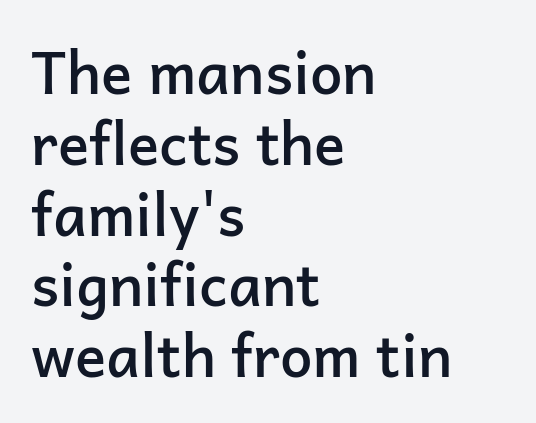
Q: Is the text bold? A: Semi-bold.
Q: Is the text italic (slanted)? A: No, it is upright.
Q: Is the typeface a serif or a sans-serif typeface? A: Sans-serif.
Q: Is the text underlined? A: No.
Q: How is the paragraph aligned? A: Left-aligned.
Q: Is the spacing between letters normal or unusually wide? A: Normal.
Q: Width (condensed, normal, or wide)? A: Normal.
Q: Stroke contrast? A: Low.
Q: x-height? A: Medium.
Q: Monospaced? A: No.
